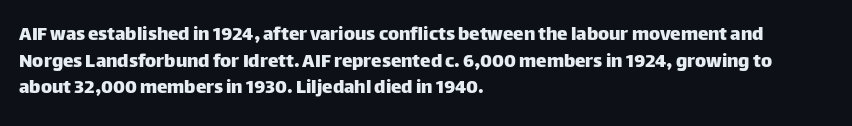
Q: Is the text italic (slanted)? A: No, it is upright.
Q: Is the text underlined? A: No.
Q: How is the paragraph aligned? A: Left-aligned.
Q: Is the spacing between letters normal or unusually wide? A: Normal.
Q: Is the spacing between lines tight, normal or loose? A: Normal.
